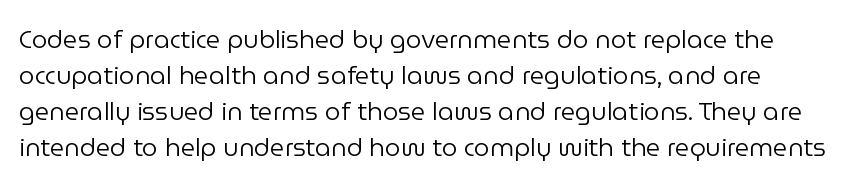
The image shows 25 px text type, upright; set normal line spacing (1.44x), normal letter spacing, not underlined.
